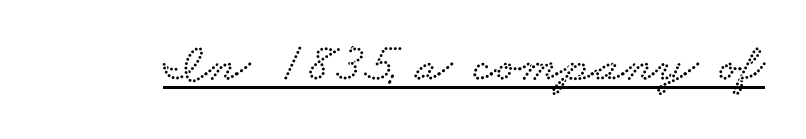
Q: Is the typeface a serif or a sans-serif typeface? A: Serif.
Q: Is the text underlined? A: Yes.
Q: Is the spacing between letters normal or unusually wide? A: Normal.
Q: Width (condensed, normal, or wide)? A: Wide.
Q: Stroke contrast? A: Low.
Q: x-height? A: Small.
Q: Monospaced? A: No.
